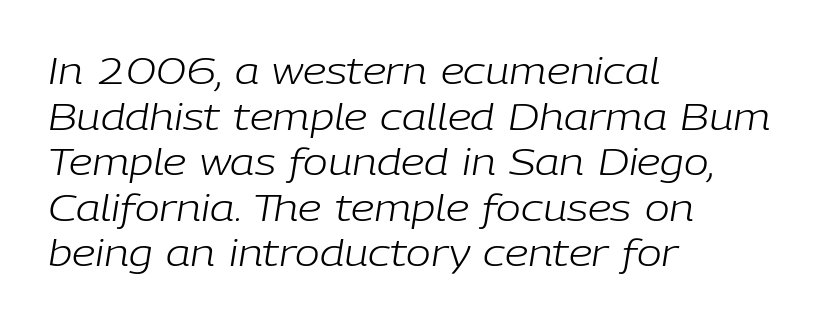
{"italic": "yes", "lean": "right", "slant_degrees": 9, "bold": "no", "weight": "light", "width": "normal", "stroke_contrast": "low", "x_height": "medium", "monospaced": "no", "underline": "no", "align": "left", "line_spacing_ratio": 1.23, "letter_spacing": "normal", "letter_spacing_em": 0.0, "glyph_px": 37}
